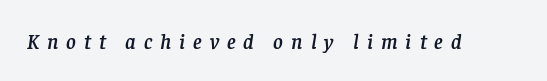
Q: Is the text italic (slanted)? A: Yes, it leans right by about 8 degrees.
Q: Is the text underlined? A: No.
Q: Is the spacing between letters normal or unusually wide? A: Unusually wide.
